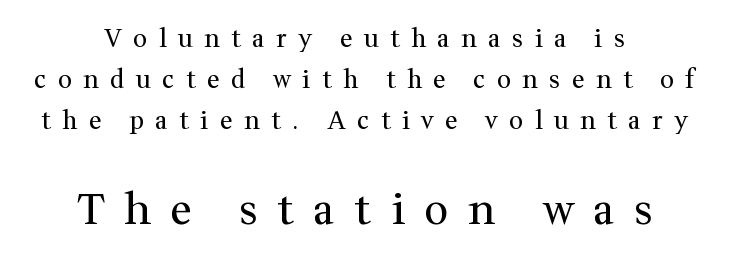
Q: Is the text bold? A: No.
Q: Is the text italic (slanted)? A: No, it is upright.
Q: Is the typeface a serif or a sans-serif typeface? A: Serif.
Q: Is the text underlined? A: No.
Q: How is the paragraph aligned? A: Centered.
Q: Is the spacing between letters normal or unusually wide? A: Unusually wide.
Q: Is the spacing between lines tight, normal or loose? A: Normal.
Q: Which block of text is set in a larger size, the first (top) or the second (bottom)? A: The second (bottom) one.
Q: Width (condensed, normal, or wide)? A: Normal.
Q: Stroke contrast? A: Medium.
Q: x-height? A: Medium.
Q: Monospaced? A: No.
